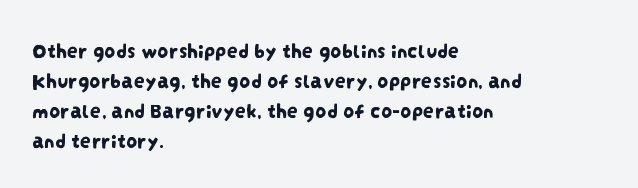
Q: Is the text underlined? A: No.
Q: How is the paragraph aligned? A: Left-aligned.
Q: Is the spacing between letters normal or unusually wide? A: Normal.
Q: Is the spacing between lines tight, normal or loose? A: Normal.
